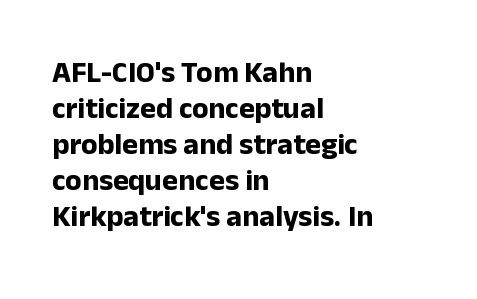
The specimen reads as upright at a glance. The lines in this sample share a left origin and differ only in where they stop. The glyphs in this specimen are sans serif. Is this a fixed-width face? No — the glyphs have proportional, varying widths. Each row of text sits above clean, open space. The rendering keeps characters at their native spacing.
